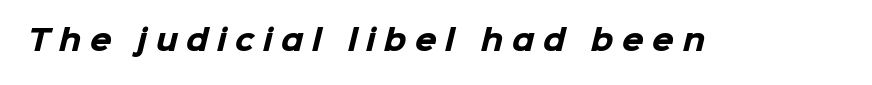
Q: Is the text bold? A: Yes.
Q: Is the typeface a serif or a sans-serif typeface? A: Sans-serif.
Q: Is the text underlined? A: No.
Q: Is the spacing between letters normal or unusually wide? A: Unusually wide.
Q: Width (condensed, normal, or wide)? A: Normal.
Q: Stroke contrast? A: Low.
Q: x-height? A: Medium.
Q: Monospaced? A: No.
